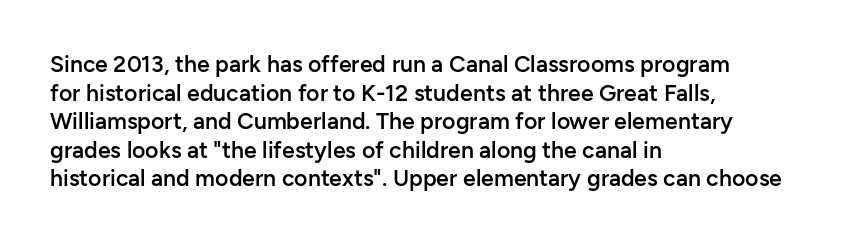
Q: Is the text bold? A: Semi-bold.
Q: Is the text italic (slanted)? A: No, it is upright.
Q: Is the text underlined? A: No.
Q: How is the paragraph aligned? A: Left-aligned.
Q: Is the spacing between letters normal or unusually wide? A: Normal.
